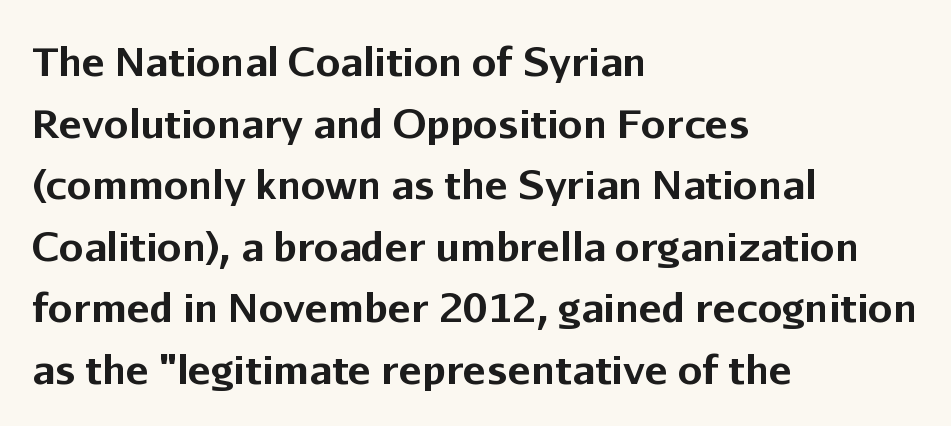
{"serif": "no", "italic": "no", "bold": "yes", "weight": "bold", "width": "normal", "stroke_contrast": "low", "x_height": "medium", "monospaced": "no", "underline": "no", "align": "left", "line_spacing": "normal", "line_spacing_ratio": 1.58, "letter_spacing": "normal", "letter_spacing_em": 0.0, "glyph_px": 39}
